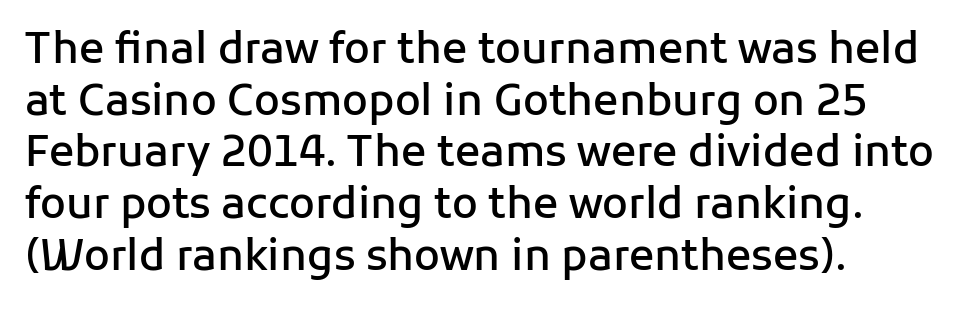
{"serif": "no", "italic": "no", "bold": "semi", "weight": "semibold", "width": "normal", "stroke_contrast": "low", "x_height": "medium", "monospaced": "no", "underline": "no", "align": "left", "line_spacing_ratio": 1.23, "letter_spacing": "normal", "letter_spacing_em": 0.0, "glyph_px": 42}
